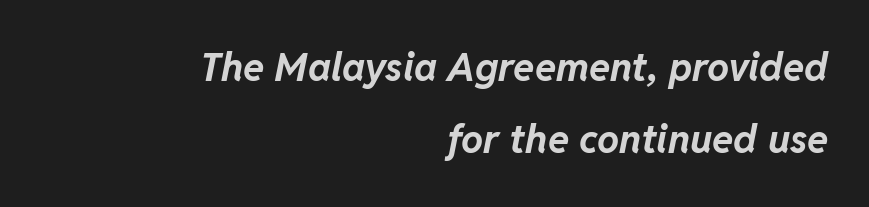
Q: Is the text bold? A: Yes.
Q: Is the text italic (slanted)? A: Yes, it leans right by about 11 degrees.
Q: Is the text underlined? A: No.
Q: How is the paragraph aligned? A: Right-aligned.
Q: Is the spacing between letters normal or unusually wide? A: Normal.
Q: Width (condensed, normal, or wide)? A: Normal.
Q: Stroke contrast? A: Low.
Q: x-height? A: Medium.
Q: Monospaced? A: No.
